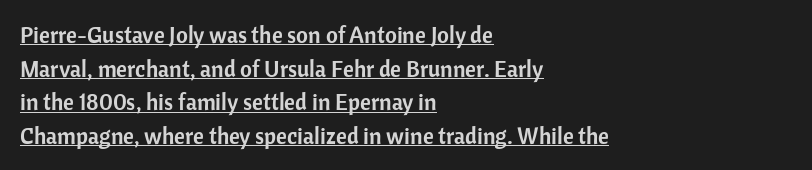
The image shows 23 px text type, upright; set left-aligned, normal line spacing (1.46x), normal letter spacing, underlined.
